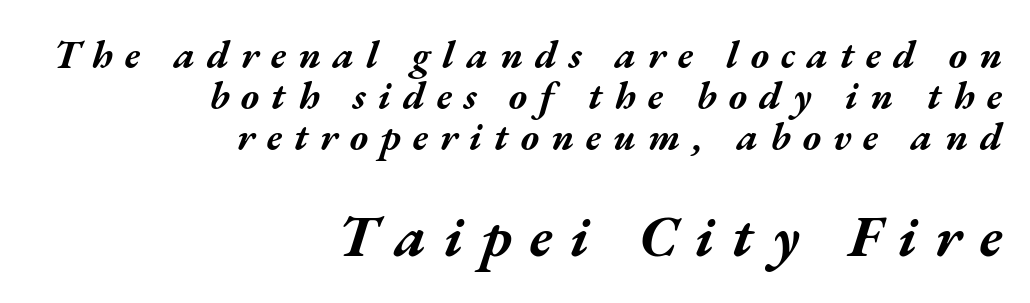
{"italic": "yes", "lean": "right", "slant_degrees": 17, "bold": "yes", "weight": "bold", "width": "wide", "stroke_contrast": "medium", "x_height": "medium", "monospaced": "no", "underline": "no", "align": "right", "line_spacing": "tight", "line_spacing_ratio": 1.05, "letter_spacing": "wide", "letter_spacing_em": 0.31, "larger_block": "second", "size_ratio": 1.49, "glyph_px": 58}
